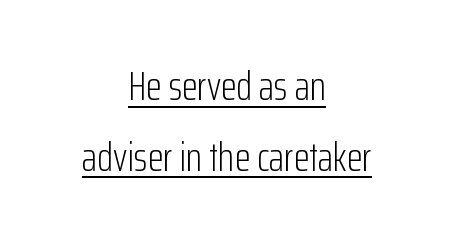
Q: Is the text bold? A: No.
Q: Is the text italic (slanted)? A: No, it is upright.
Q: Is the typeface a serif or a sans-serif typeface? A: Sans-serif.
Q: Is the text underlined? A: Yes.
Q: How is the paragraph aligned? A: Centered.
Q: Is the spacing between letters normal or unusually wide? A: Normal.
Q: Width (condensed, normal, or wide)? A: Condensed.
Q: Stroke contrast? A: Low.
Q: x-height? A: Medium.
Q: Monospaced? A: No.
